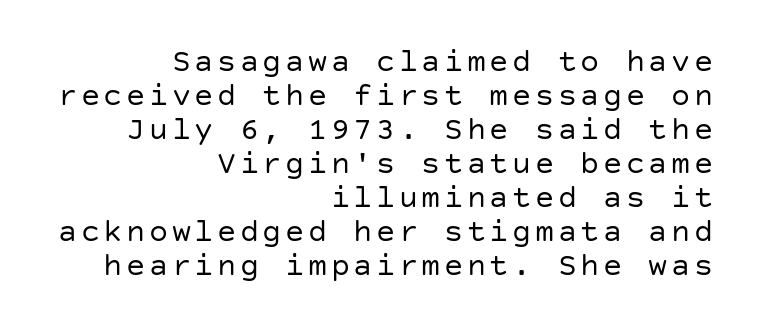
The rendering shows plain stroke endings on the letterforms — a sans-serif design. Casual observation: everything's shoved over to the right. Vertical strokes here are truly vertical. Clear beneath every line of the passage.
